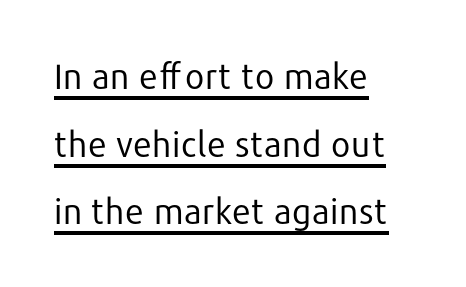
Q: Is the text bold? A: No.
Q: Is the text italic (slanted)? A: No, it is upright.
Q: Is the typeface a serif or a sans-serif typeface? A: Sans-serif.
Q: Is the text underlined? A: Yes.
Q: How is the paragraph aligned? A: Left-aligned.
Q: Is the spacing between letters normal or unusually wide? A: Normal.
Q: Is the spacing between lines tight, normal or loose? A: Loose.
Q: Width (condensed, normal, or wide)? A: Normal.
Q: Stroke contrast? A: Low.
Q: x-height? A: Medium.
Q: Monospaced? A: No.
